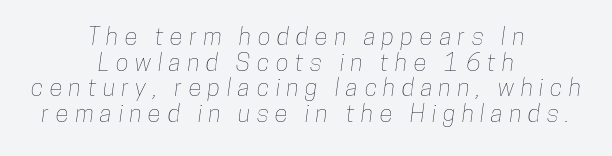
{"underline": "no", "align": "center", "line_spacing": "tight", "line_spacing_ratio": 1.07, "letter_spacing": "wide", "letter_spacing_em": 0.28, "glyph_px": 24}
